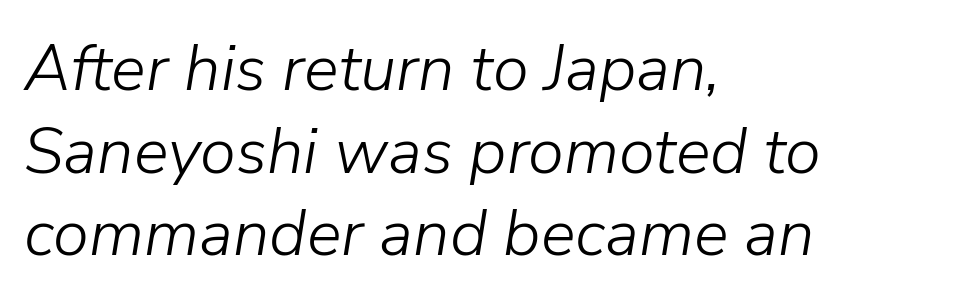
{"italic": "yes", "lean": "right", "slant_degrees": 9, "bold": "no", "weight": "light", "width": "normal", "stroke_contrast": "low", "x_height": "medium", "monospaced": "no", "underline": "no", "align": "left", "line_spacing": "normal", "line_spacing_ratio": 1.27, "letter_spacing": "normal", "letter_spacing_em": 0.0, "glyph_px": 65}
